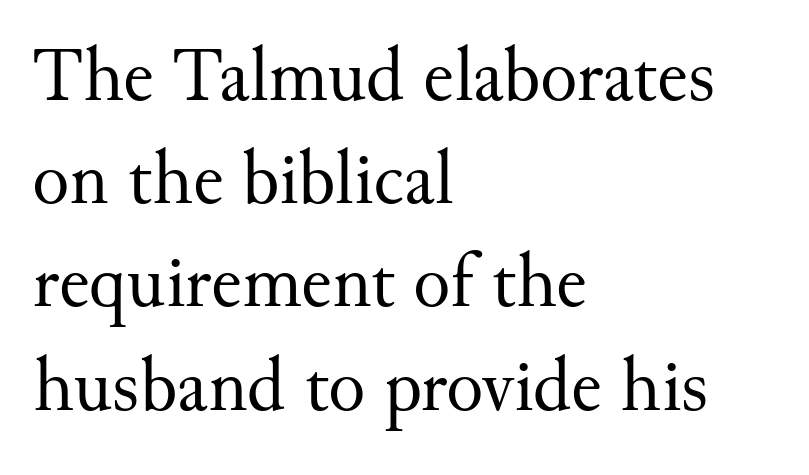
{"serif": "yes", "italic": "no", "bold": "no", "weight": "regular", "width": "normal", "stroke_contrast": "medium", "x_height": "small", "monospaced": "no", "underline": "no", "align": "left", "line_spacing": "normal", "line_spacing_ratio": 1.34, "letter_spacing": "normal", "letter_spacing_em": 0.0, "glyph_px": 77}
